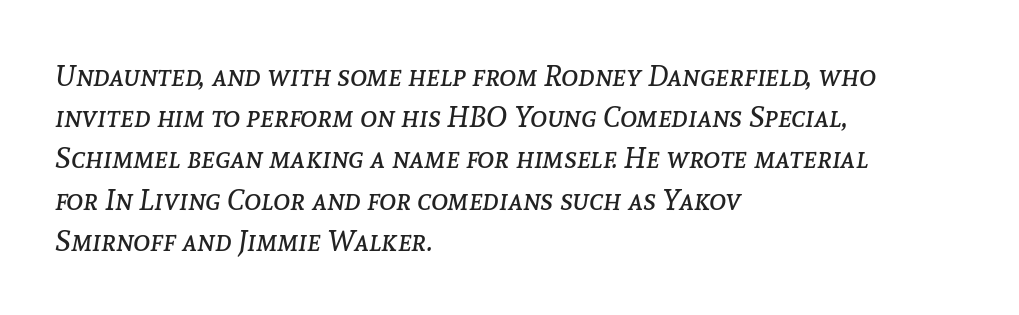
The image shows 29 px regular-weight type, italic (leaning right); set left-aligned, normal line spacing (1.42x), normal letter spacing, not underlined; low stroke contrast and a medium x-height.
